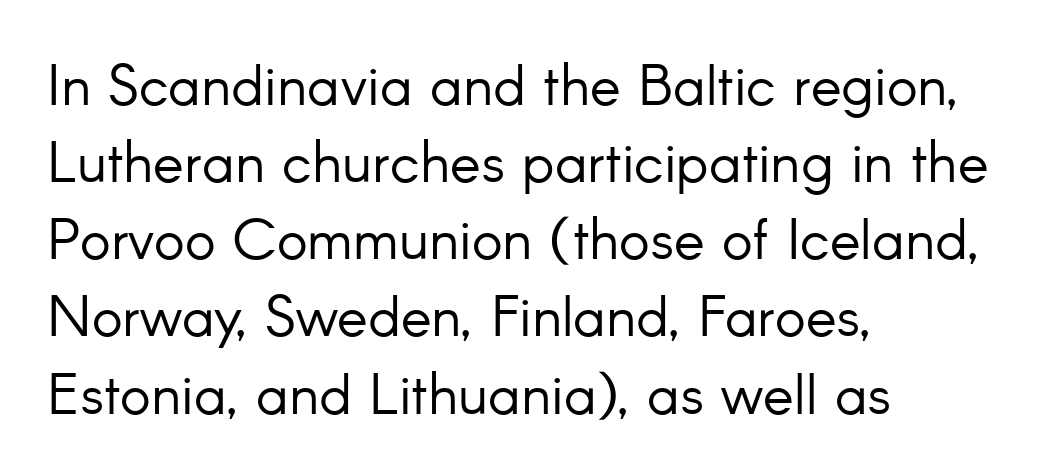
The image shows 58 px light sans-serif type, upright; set left-aligned, normal line spacing (1.33x), normal letter spacing, not underlined; low stroke contrast and a small x-height.
